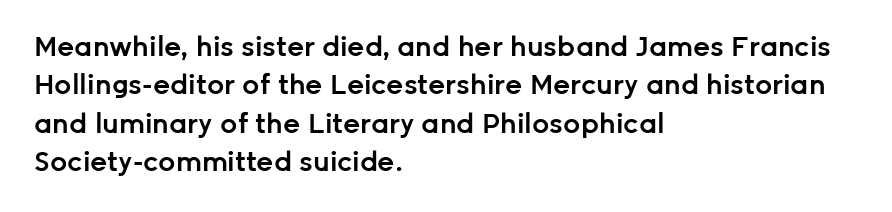
The image shows 27 px text type, upright; set left-aligned, normal line spacing (1.42x), normal letter spacing, not underlined.
